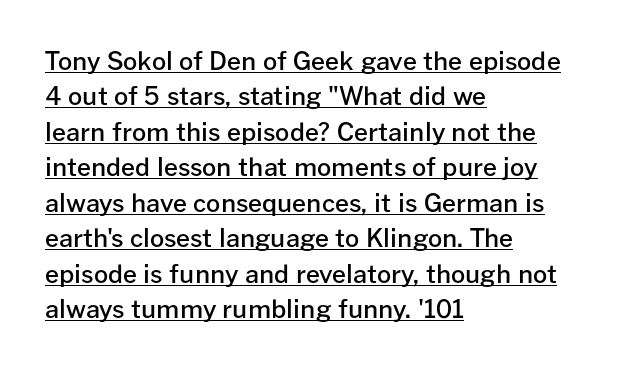
{"italic": "no", "bold": "semi", "underline": "yes", "align": "left", "line_spacing": "normal", "line_spacing_ratio": 1.42, "letter_spacing": "normal", "letter_spacing_em": 0.0, "glyph_px": 25}
